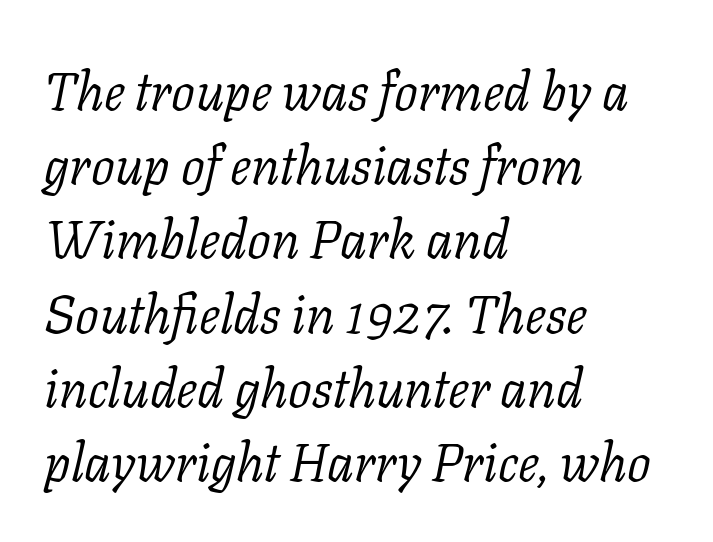
In terms of letterform style, serifs are clearly present. Horizontal alignment here is leftward, the default for most running prose. The glyphs look as if they've been sheared to an angle. Has an underline been added? It has not.
